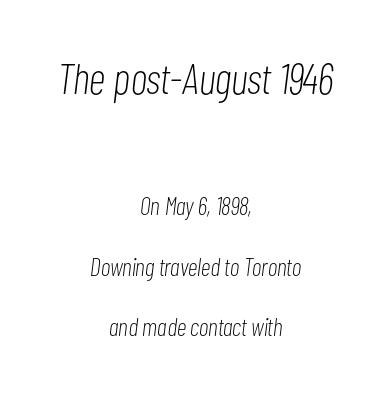
{"italic": "yes", "lean": "right", "slant_degrees": 7, "bold": "no", "weight": "light", "width": "condensed", "stroke_contrast": "low", "x_height": "medium", "monospaced": "no", "underline": "no", "align": "center", "line_spacing": "loose", "line_spacing_ratio": 2.43, "letter_spacing": "normal", "letter_spacing_em": 0.0, "larger_block": "first", "size_ratio": 1.72, "glyph_px": 43}
